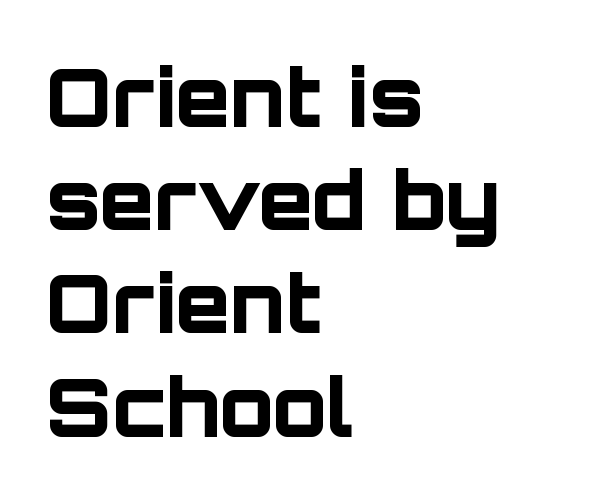
Q: Is the text bold? A: Yes.
Q: Is the text italic (slanted)? A: No, it is upright.
Q: Is the typeface a serif or a sans-serif typeface? A: Sans-serif.
Q: Is the text underlined? A: No.
Q: How is the paragraph aligned? A: Left-aligned.
Q: Is the spacing between letters normal or unusually wide? A: Normal.
Q: Is the spacing between lines tight, normal or loose? A: Normal.
Q: Width (condensed, normal, or wide)? A: Normal.
Q: Stroke contrast? A: Low.
Q: x-height? A: Large.
Q: Monospaced? A: No.
